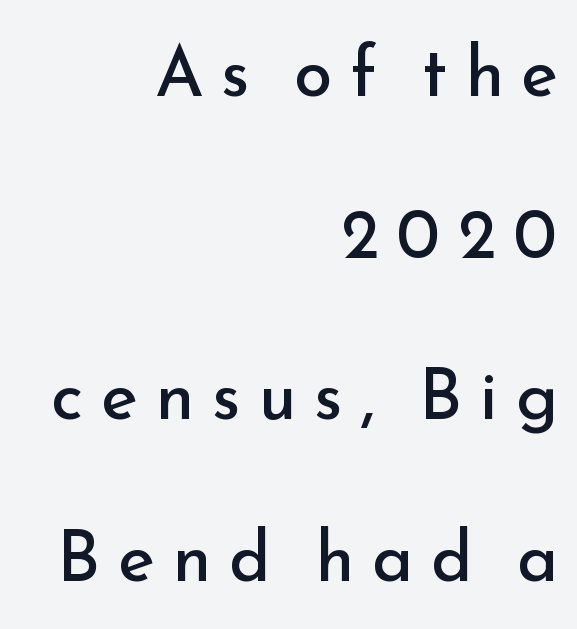
{"serif": "no", "italic": "no", "bold": "no", "weight": "regular", "width": "normal", "stroke_contrast": "low", "x_height": "small", "monospaced": "no", "underline": "no", "align": "right", "line_spacing": "loose", "line_spacing_ratio": 2.31, "letter_spacing": "wide", "letter_spacing_em": 0.25, "glyph_px": 70}
